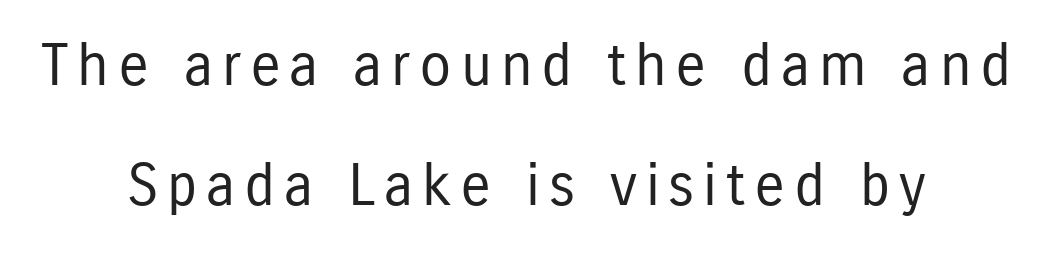
Q: Is the text bold? A: No.
Q: Is the text italic (slanted)? A: No, it is upright.
Q: Is the typeface a serif or a sans-serif typeface? A: Sans-serif.
Q: Is the text underlined? A: No.
Q: How is the paragraph aligned? A: Centered.
Q: Is the spacing between lines tight, normal or loose? A: Loose.
Q: Width (condensed, normal, or wide)? A: Condensed.
Q: Stroke contrast? A: Low.
Q: x-height? A: Medium.
Q: Monospaced? A: No.
